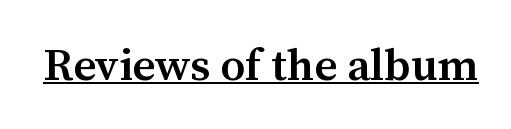
{"serif": "yes", "italic": "no", "bold": "semi", "weight": "semibold", "width": "normal", "stroke_contrast": "medium", "x_height": "medium", "monospaced": "no", "underline": "yes", "letter_spacing": "normal", "letter_spacing_em": 0.0, "glyph_px": 45}
